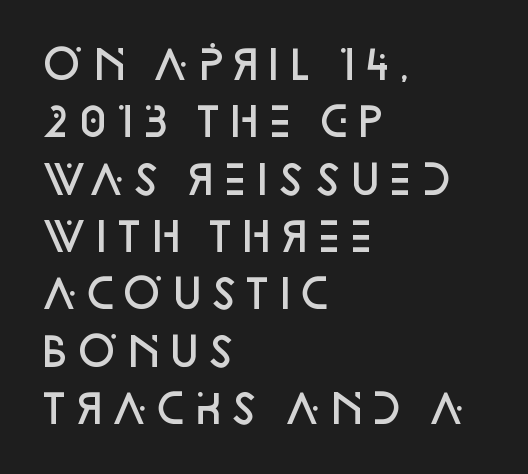
Short and long lines alike share a common starting point at left. Baseline-to-baseline distance is the conventional proportion of letter height. Characters follow at the spacing the type designer built in. The baseline area is clear. This sample uses a sans-serif face.
